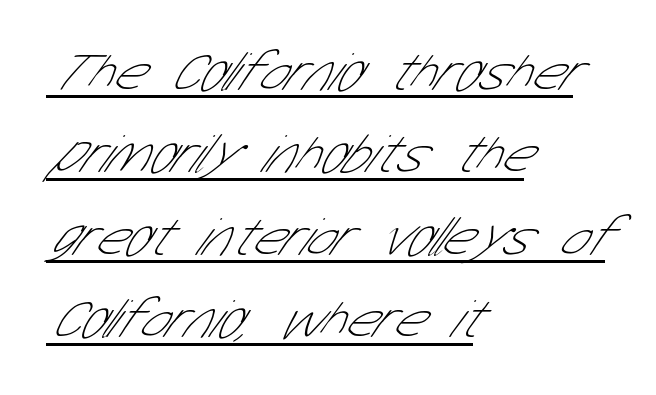
{"serif": "no", "bold": "no", "weight": "thin", "width": "condensed", "stroke_contrast": "low", "x_height": "medium", "monospaced": "no", "underline": "yes", "align": "left", "line_spacing": "normal", "line_spacing_ratio": 1.5, "letter_spacing": "normal", "letter_spacing_em": 0.0, "glyph_px": 55}
